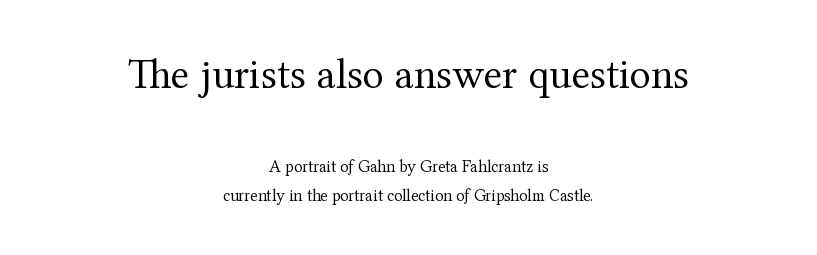
Short note: letters normally spaced. This is roman type, the default non-slanted kind. Rows of type keep a routine distance in the vertical direction. Note the varied advance widths — an 'i' is clearly narrower than an 'm'. The designer went with a serif here, giving each stem small feet. The passage shown is not bold in any degree.
